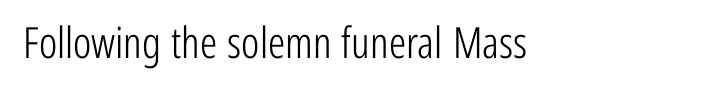
Proportional: the letters do not fall into vertical columns. The baseline area is clear. Short note: letters normally spaced. A light-to-regular cut is what we see here.
